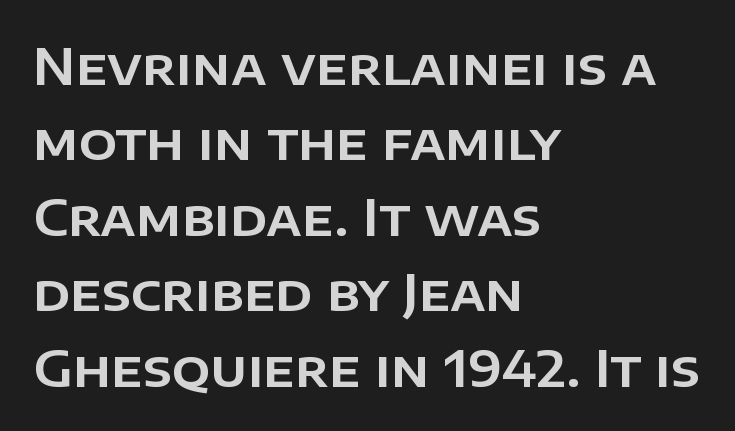
{"serif": "no", "italic": "no", "width": "normal", "stroke_contrast": "low", "x_height": "large", "monospaced": "no", "underline": "no", "align": "left", "line_spacing": "normal", "line_spacing_ratio": 1.51, "letter_spacing": "normal", "letter_spacing_em": 0.0, "glyph_px": 50}
